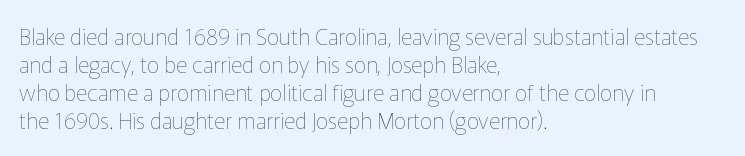
The image shows 22 px text type, upright; set left-aligned, normal line spacing (1.28x), normal letter spacing, not underlined.
